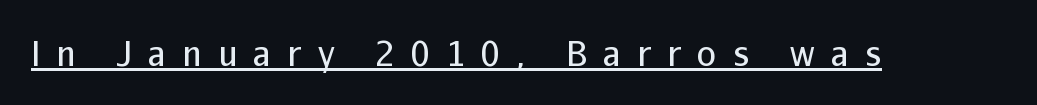
The image shows 34 px regular-weight sans-serif type, upright; set unusually wide letter spacing (+0.48 em), underlined; low stroke contrast and a medium x-height.
